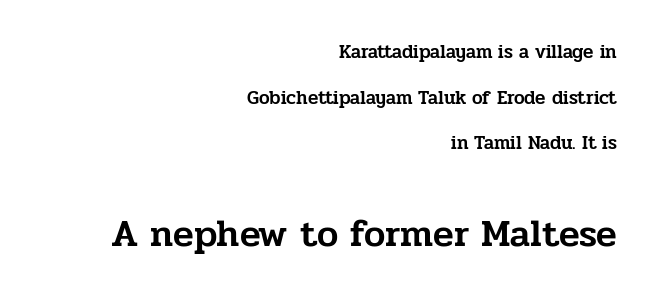
Q: Is the text italic (slanted)? A: No, it is upright.
Q: Is the typeface a serif or a sans-serif typeface? A: Serif.
Q: Is the text underlined? A: No.
Q: How is the paragraph aligned? A: Right-aligned.
Q: Is the spacing between letters normal or unusually wide? A: Normal.
Q: Is the spacing between lines tight, normal or loose? A: Loose.
Q: Which block of text is set in a larger size, the first (top) or the second (bottom)? A: The second (bottom) one.
Q: Width (condensed, normal, or wide)? A: Normal.
Q: Stroke contrast? A: Low.
Q: x-height? A: Medium.
Q: Monospaced? A: No.
